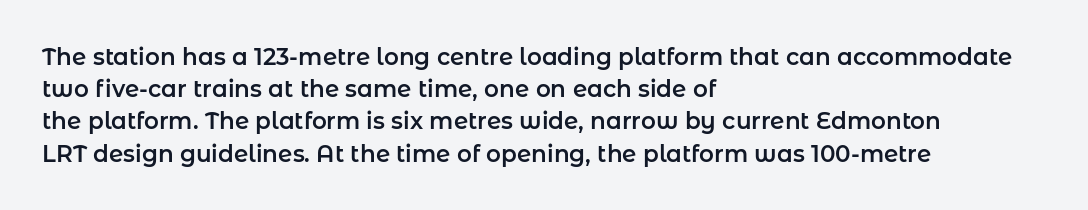
Does the leading feel generous? No, just average. The paragraph shown leans on its left margin. The string is rendered with underlining switched off. Here the glyphs are tracked normally, forming tight word shapes. The font's upright variant was chosen for this text.
